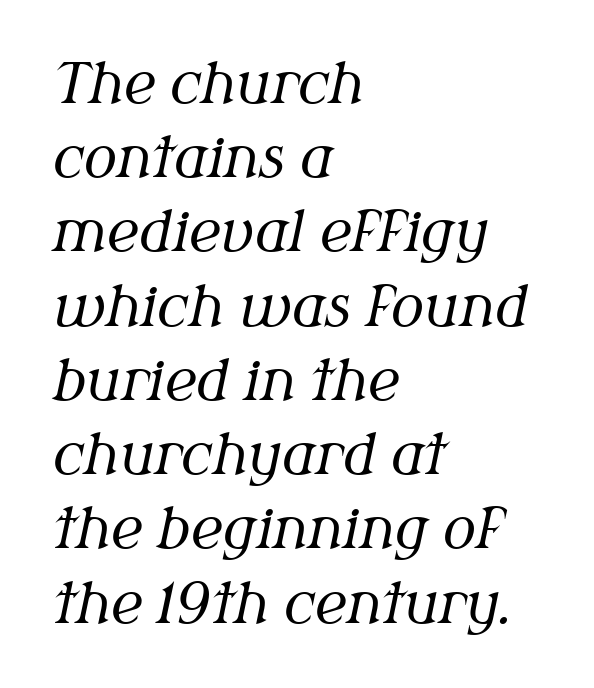
{"serif": "yes", "italic": "yes", "lean": "right", "slant_degrees": 12, "bold": "no", "weight": "regular", "width": "normal", "stroke_contrast": "medium", "x_height": "medium", "monospaced": "no", "underline": "no", "align": "left", "line_spacing": "normal", "line_spacing_ratio": 1.35, "letter_spacing": "normal", "letter_spacing_em": 0.0, "glyph_px": 55}
